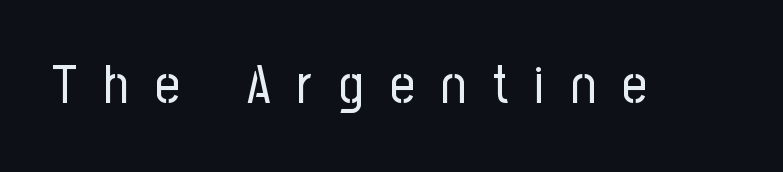
Q: Is the text bold? A: No.
Q: Is the text italic (slanted)? A: No, it is upright.
Q: Is the typeface a serif or a sans-serif typeface? A: Sans-serif.
Q: Is the text underlined? A: No.
Q: Is the spacing between letters normal or unusually wide? A: Unusually wide.
Q: Width (condensed, normal, or wide)? A: Condensed.
Q: Stroke contrast? A: Low.
Q: x-height? A: Medium.
Q: Monospaced? A: No.
